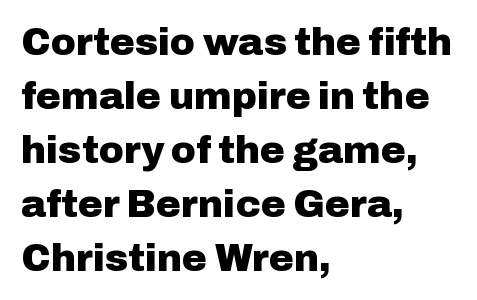
{"serif": "no", "italic": "no", "bold": "yes", "weight": "heavy", "width": "normal", "stroke_contrast": "low", "x_height": "medium", "monospaced": "no", "underline": "no", "align": "left", "line_spacing": "normal", "line_spacing_ratio": 1.42, "letter_spacing": "normal", "letter_spacing_em": 0.0, "glyph_px": 38}
